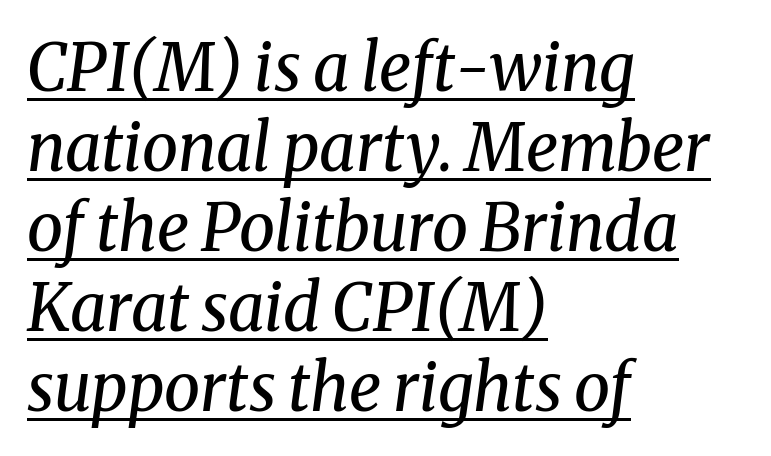
Q: Is the text bold? A: No.
Q: Is the text italic (slanted)? A: Yes, it leans right by about 8 degrees.
Q: Is the typeface a serif or a sans-serif typeface? A: Serif.
Q: Is the text underlined? A: Yes.
Q: How is the paragraph aligned? A: Left-aligned.
Q: Is the spacing between letters normal or unusually wide? A: Normal.
Q: Width (condensed, normal, or wide)? A: Normal.
Q: Stroke contrast? A: Medium.
Q: x-height? A: Medium.
Q: Monospaced? A: No.
